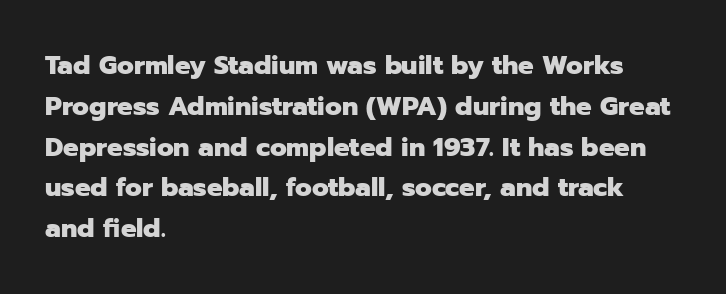
The image shows 26 px bold type, upright; set left-aligned, normal line spacing (1.57x), normal letter spacing, not underlined.
